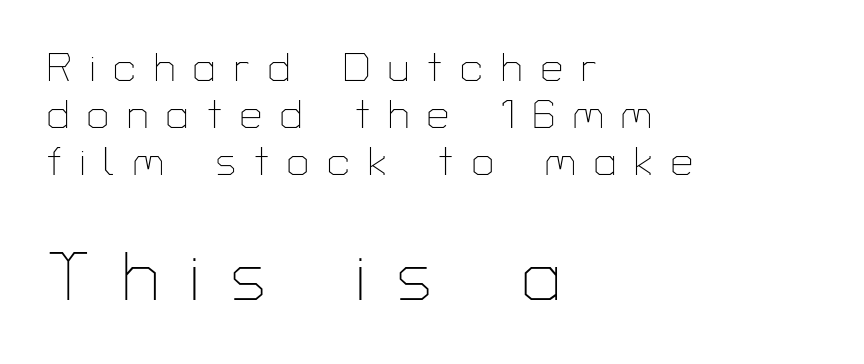
In terms of posture, this sample is upright. In terms of letterspacing, this is a distinctly airy, spread setting. The passage shown is typeset with a sans-serif family. No extra ink here — the face is not bold. Check the space under the baseline: it is left empty.
